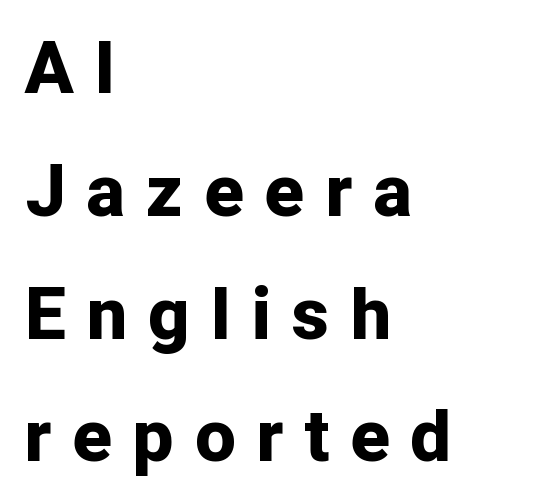
What weight is shown? A full bold with thick strokes. Horizontally, the lines are justified to the leading edge only. This sample uses a sans-serif face. Loose tracking; the words dissolve into strings of separated letters. Varying glyph widths throughout — classic text-font behaviour.
